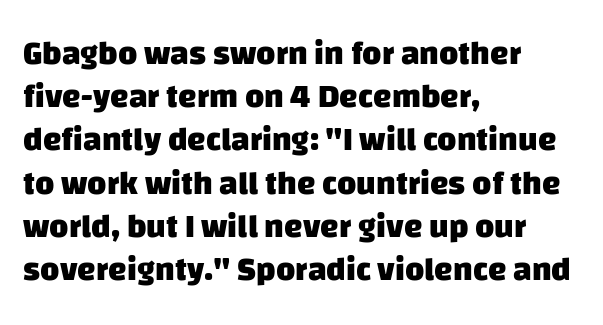
The image shows 33 px heavy sans-serif type; set left-aligned, normal line spacing (1.31x), normal letter spacing, not underlined; low stroke contrast and a large x-height.
